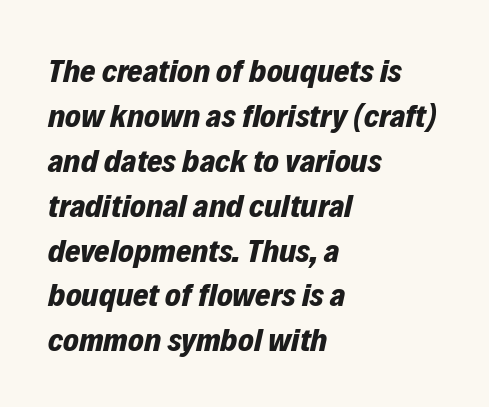
The image shows 33 px bold type, italic (leaning right); set left-aligned, normal line spacing (1.36x), normal letter spacing, not underlined; low stroke contrast and a medium x-height.
